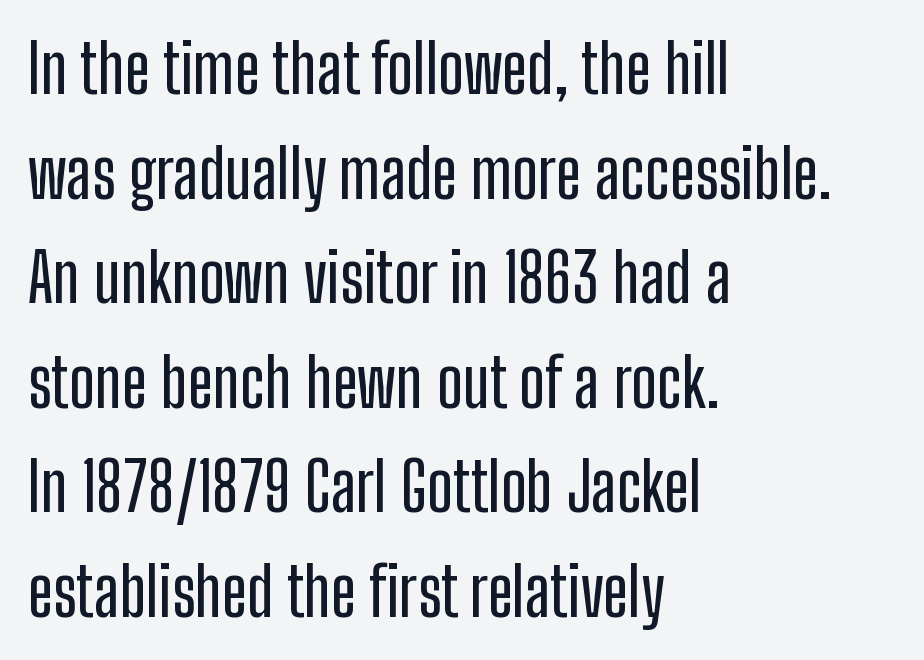
Q: Is the text italic (slanted)? A: No, it is upright.
Q: Is the typeface a serif or a sans-serif typeface? A: Sans-serif.
Q: Is the text underlined? A: No.
Q: How is the paragraph aligned? A: Left-aligned.
Q: Is the spacing between letters normal or unusually wide? A: Normal.
Q: Is the spacing between lines tight, normal or loose? A: Normal.
Q: Width (condensed, normal, or wide)? A: Condensed.
Q: Stroke contrast? A: Low.
Q: x-height? A: Medium.
Q: Monospaced? A: No.
